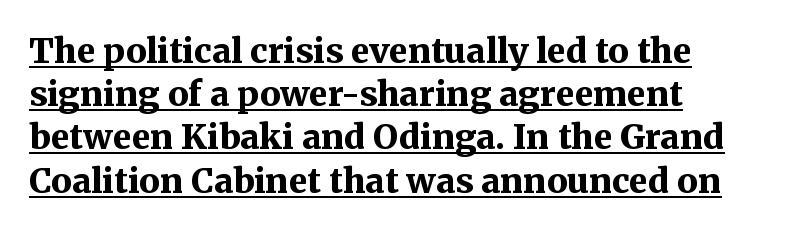
Q: Is the text bold? A: Yes.
Q: Is the text italic (slanted)? A: No, it is upright.
Q: Is the typeface a serif or a sans-serif typeface? A: Serif.
Q: Is the text underlined? A: Yes.
Q: How is the paragraph aligned? A: Left-aligned.
Q: Is the spacing between letters normal or unusually wide? A: Normal.
Q: Is the spacing between lines tight, normal or loose? A: Normal.
Q: Width (condensed, normal, or wide)? A: Normal.
Q: Stroke contrast? A: Medium.
Q: x-height? A: Medium.
Q: Monospaced? A: No.
